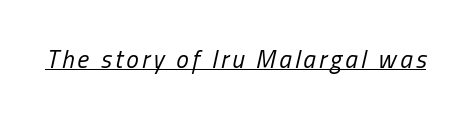
The image shows 25 px text type, italic (leaning right); set underlined.
